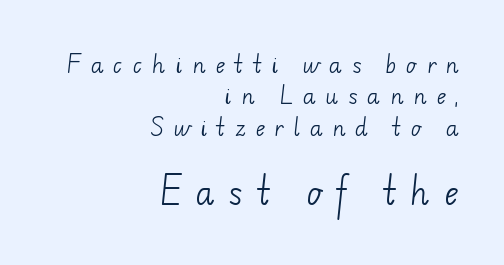
{"serif": "no", "bold": "no", "weight": "light", "width": "normal", "stroke_contrast": "low", "x_height": "small", "monospaced": "no", "underline": "no", "align": "right", "line_spacing": "normal", "line_spacing_ratio": 1.49, "letter_spacing": "wide", "letter_spacing_em": 0.45, "larger_block": "second", "size_ratio": 1.48, "glyph_px": 31}
